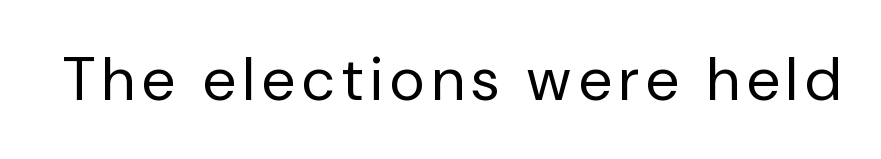
No word sits above an underline. It's the straight-up-and-down kind of type. Do the characters align in a grid? No, the font is proportional. The typeface chosen for these lines omits serifs.
